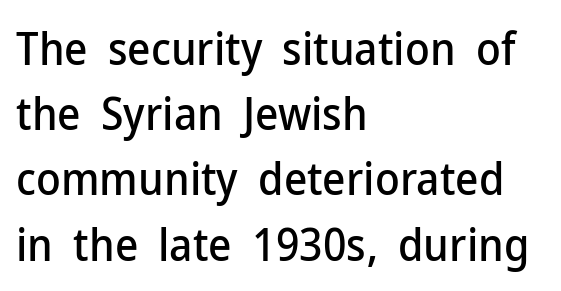
The image shows 45 px sans-serif type, upright; set left-aligned, normal line spacing (1.45x), normal letter spacing, not underlined; low stroke contrast and a medium x-height.
